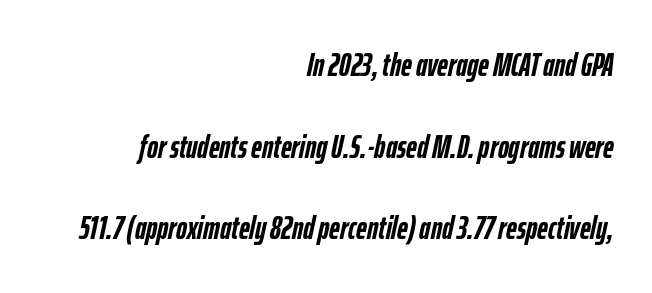
Q: Is the text bold? A: Yes.
Q: Is the text italic (slanted)? A: Yes, it leans right by about 12 degrees.
Q: Is the text underlined? A: No.
Q: How is the paragraph aligned? A: Right-aligned.
Q: Is the spacing between letters normal or unusually wide? A: Normal.
Q: Is the spacing between lines tight, normal or loose? A: Loose.
Q: Width (condensed, normal, or wide)? A: Condensed.
Q: Stroke contrast? A: Low.
Q: x-height? A: Medium.
Q: Monospaced? A: No.
